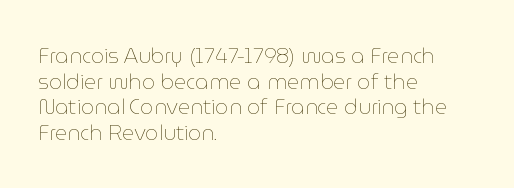
{"italic": "no", "bold": "no", "underline": "no", "align": "left", "line_spacing_ratio": 1.22, "letter_spacing": "normal", "letter_spacing_em": 0.0, "glyph_px": 21}
